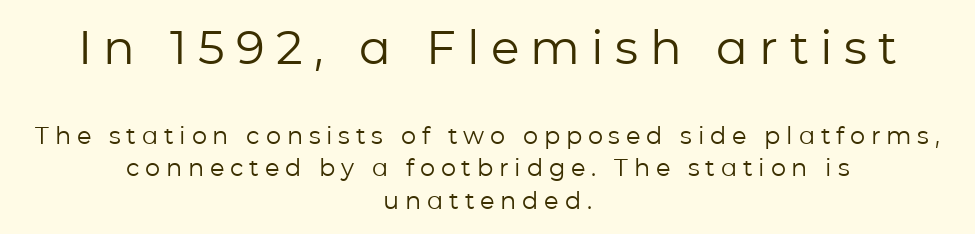
Q: Is the text bold? A: No.
Q: Is the text italic (slanted)? A: No, it is upright.
Q: Is the typeface a serif or a sans-serif typeface? A: Sans-serif.
Q: Is the text underlined? A: No.
Q: How is the paragraph aligned? A: Centered.
Q: Is the spacing between letters normal or unusually wide? A: Unusually wide.
Q: Is the spacing between lines tight, normal or loose? A: Normal.
Q: Which block of text is set in a larger size, the first (top) or the second (bottom)? A: The first (top) one.
Q: Width (condensed, normal, or wide)? A: Normal.
Q: Stroke contrast? A: Low.
Q: x-height? A: Medium.
Q: Monospaced? A: No.
